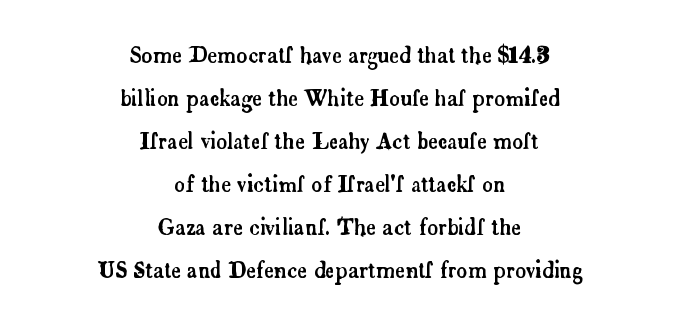
The image shows 21 px text type, upright; set centered, loose line spacing (2.05x), normal letter spacing, not underlined.
